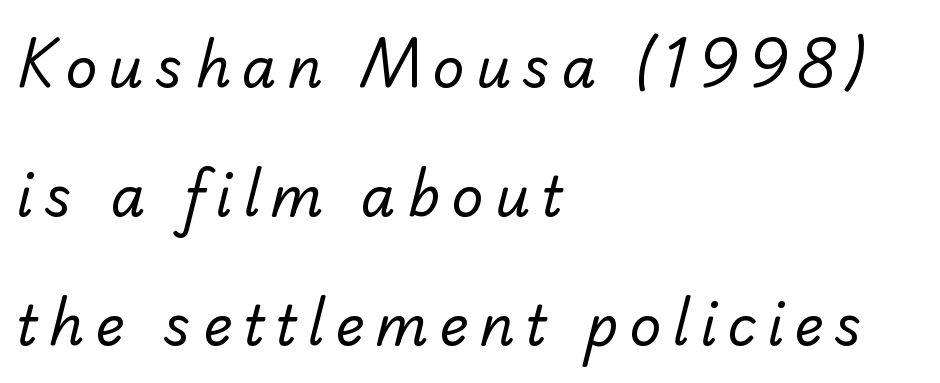
Q: Is the text bold? A: No.
Q: Is the typeface a serif or a sans-serif typeface? A: Sans-serif.
Q: Is the text underlined? A: No.
Q: How is the paragraph aligned? A: Left-aligned.
Q: Is the spacing between letters normal or unusually wide? A: Unusually wide.
Q: Is the spacing between lines tight, normal or loose? A: Loose.
Q: Width (condensed, normal, or wide)? A: Normal.
Q: Stroke contrast? A: Low.
Q: x-height? A: Small.
Q: Monospaced? A: No.
